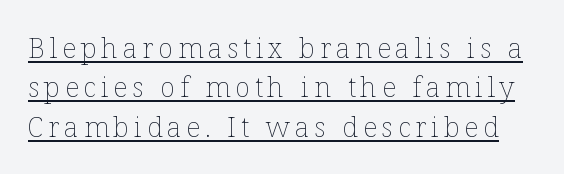
{"italic": "no", "bold": "no", "weight": "thin", "width": "normal", "stroke_contrast": "low", "x_height": "medium", "monospaced": "no", "underline": "yes", "line_spacing": "normal", "line_spacing_ratio": 1.41, "glyph_px": 28}
